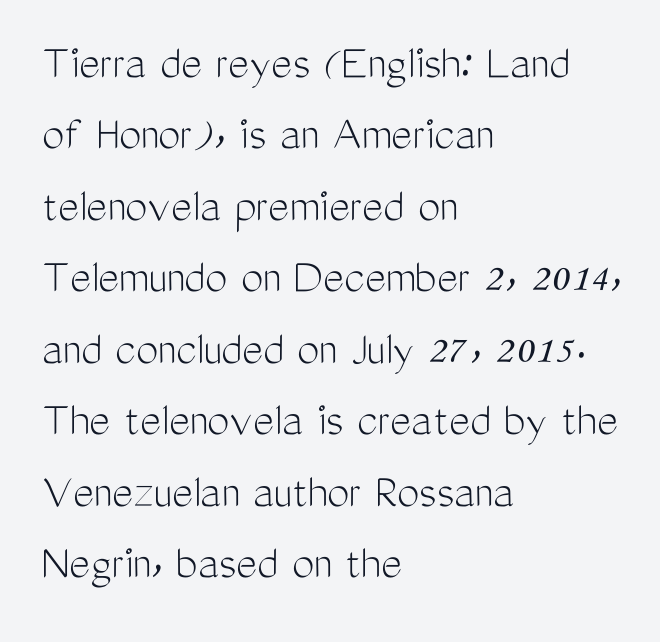
{"serif": "no", "italic": "no", "bold": "no", "weight": "light", "width": "condensed", "stroke_contrast": "medium", "x_height": "medium", "monospaced": "no", "underline": "no", "align": "left", "line_spacing": "normal", "line_spacing_ratio": 1.43, "letter_spacing": "normal", "letter_spacing_em": 0.0, "glyph_px": 50}
